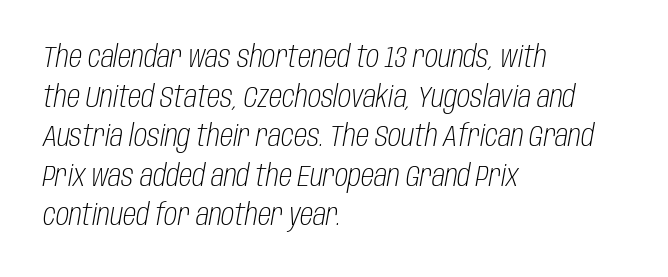
The image shows 30 px light, condensed type, italic (leaning right); set left-aligned, normal line spacing (1.32x), normal letter spacing, not underlined; low stroke contrast and a large x-height.
